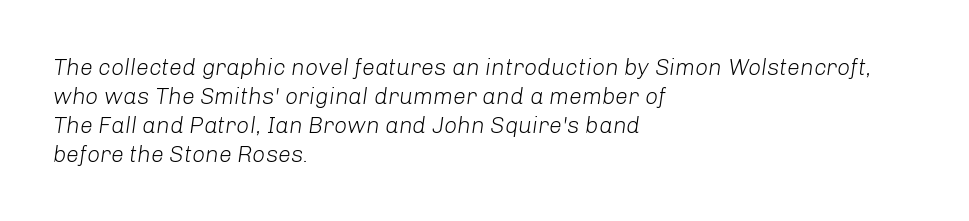
Q: Is the text bold? A: No.
Q: Is the text italic (slanted)? A: Yes, it leans right by about 8 degrees.
Q: Is the text underlined? A: No.
Q: How is the paragraph aligned? A: Left-aligned.
Q: Is the spacing between letters normal or unusually wide? A: Normal.
Q: Is the spacing between lines tight, normal or loose? A: Normal.
